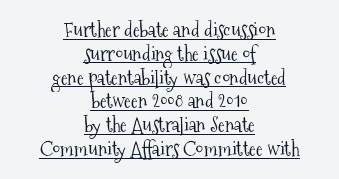
Q: Is the text bold? A: No.
Q: Is the text italic (slanted)? A: No, it is upright.
Q: Is the text underlined? A: Yes.
Q: How is the paragraph aligned? A: Centered.
Q: Is the spacing between letters normal or unusually wide? A: Normal.
